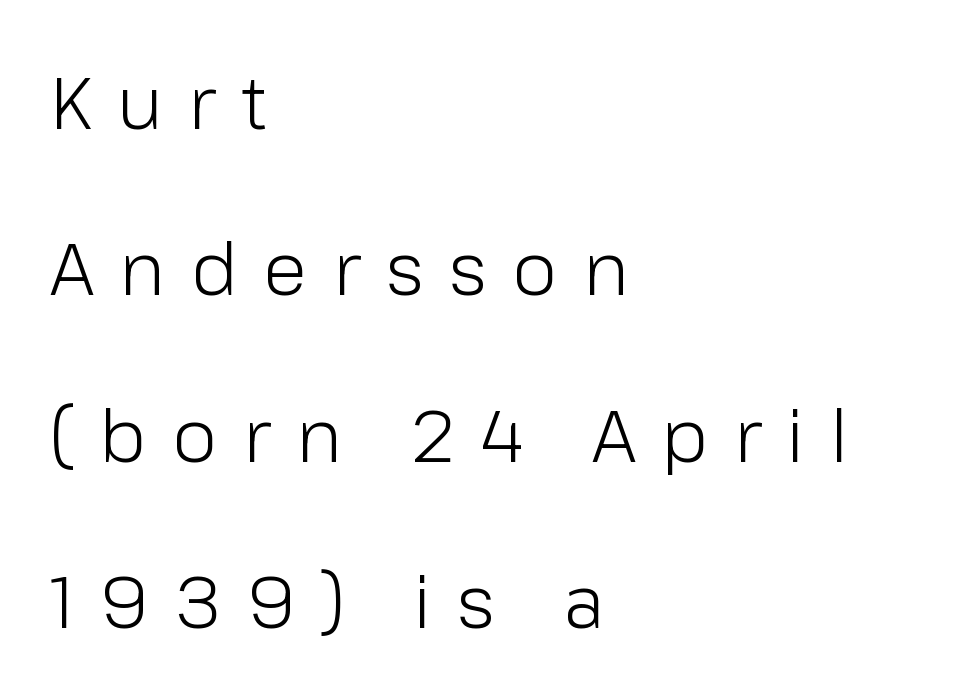
Vertically, the passage feels expansive, rows floating well apart. Unmarked baselines from the first word to the last. Posture: upright roman. Stroke terminals: plain, sans-serif. One-word summary of the alignment: left.
